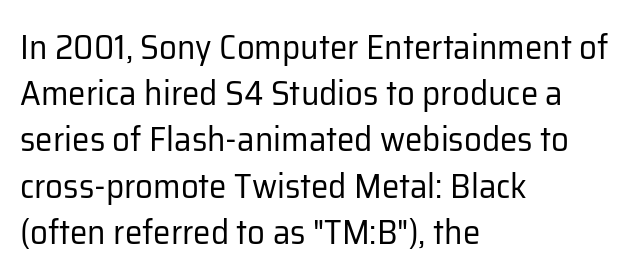
Proportional: the letters do not fall into vertical columns. The lines sit at an ordinary, default distance from one another. The paragraph has a hard left edge and a soft right edge. Letters rest on an invisible, unmarked baseline. The horizontal fit of the characters is conventional and even.
